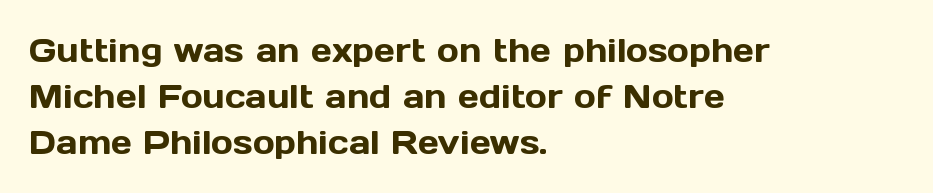
Rule under the text: the space is simply empty. Italic? Not at all — the glyphs are vertical. Think of a printed novel: that variable character pitch is what you see here. A sans-serif font was chosen for this passage. The paragraph has a hard left edge and a soft right edge. The passage shown stacks its lines at a standard gap.
